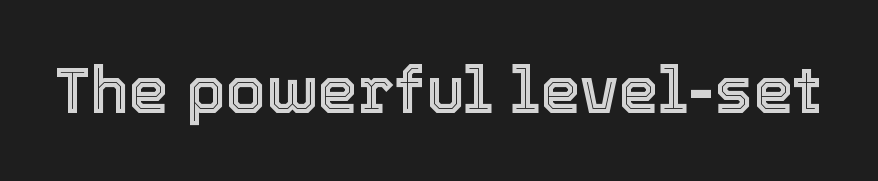
Any mark beneath the type? The region is blank. There is no visible air inserted between adjacent glyphs. You can tell it's not italic because the verticals are truly vertical. Varying glyph widths throughout — classic text-font behaviour.
